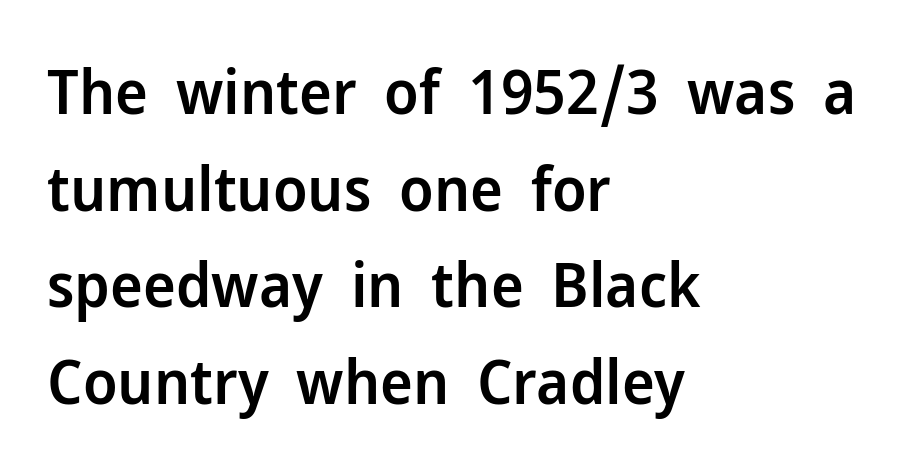
The image shows 62 px semibold sans-serif type, upright; set left-aligned, normal line spacing (1.56x), normal letter spacing, not underlined; low stroke contrast and a medium x-height.
